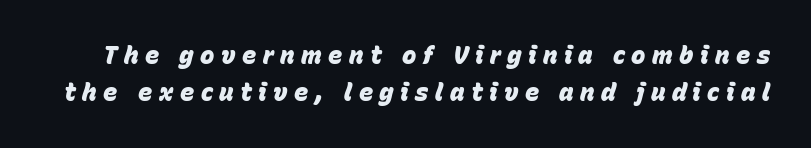
The image shows 24 px bold type, italic (leaning right); set normal line spacing (1.54x), unusually wide letter spacing (+0.27 em), not underlined.
